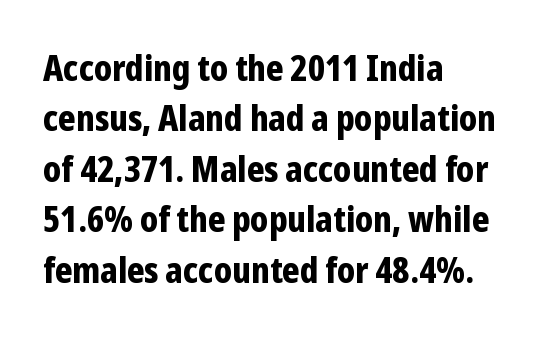
Regarding serifs, this sample does without them. This is heavy type, rendered in bold. You could not count columns in this text — the font is proportionally spaced. The passage shown is not underscored anywhere.
